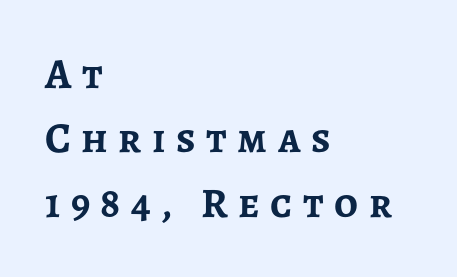
Q: Is the text bold? A: Yes.
Q: Is the text italic (slanted)? A: No, it is upright.
Q: Is the typeface a serif or a sans-serif typeface? A: Sans-serif.
Q: Is the text underlined? A: No.
Q: How is the paragraph aligned? A: Left-aligned.
Q: Is the spacing between letters normal or unusually wide? A: Unusually wide.
Q: Is the spacing between lines tight, normal or loose? A: Normal.
Q: Width (condensed, normal, or wide)? A: Normal.
Q: Stroke contrast? A: Low.
Q: x-height? A: Medium.
Q: Monospaced? A: No.
